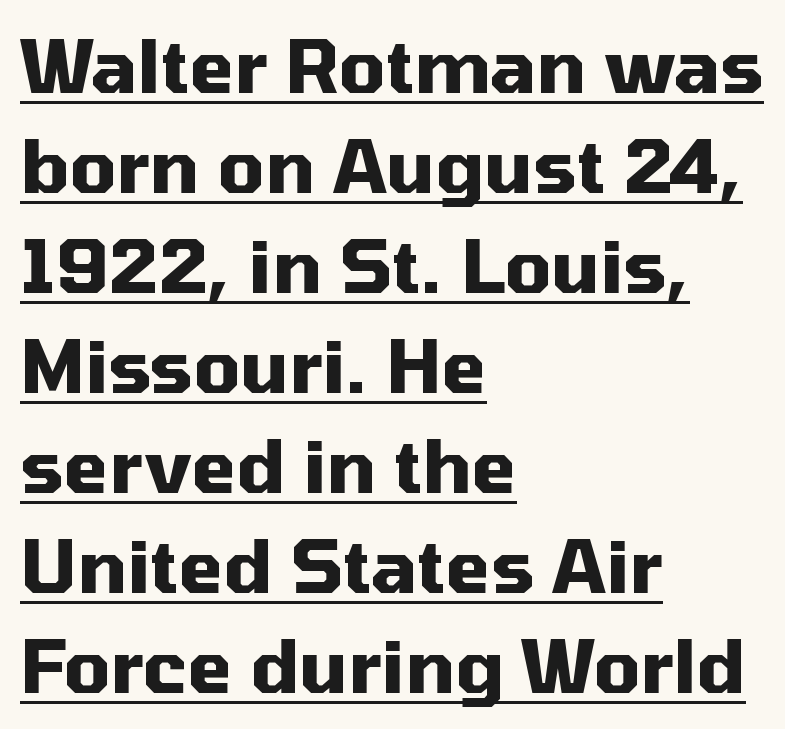
Q: Is the text bold? A: Yes.
Q: Is the text italic (slanted)? A: No, it is upright.
Q: Is the typeface a serif or a sans-serif typeface? A: Sans-serif.
Q: Is the text underlined? A: Yes.
Q: How is the paragraph aligned? A: Left-aligned.
Q: Is the spacing between letters normal or unusually wide? A: Normal.
Q: Is the spacing between lines tight, normal or loose? A: Normal.
Q: Width (condensed, normal, or wide)? A: Normal.
Q: Stroke contrast? A: Medium.
Q: x-height? A: Medium.
Q: Monospaced? A: No.
